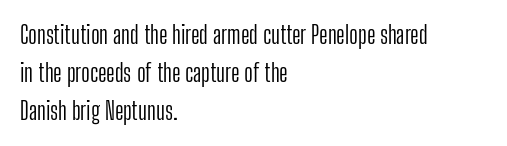
Caption: standard tracking, unaltered. How would I describe the line gaps? Plain and ordinary. Notice how the stems are strictly vertical — no italics here. The typeface has the unassuming heft of standard copy or less. The lines are quadded left.
